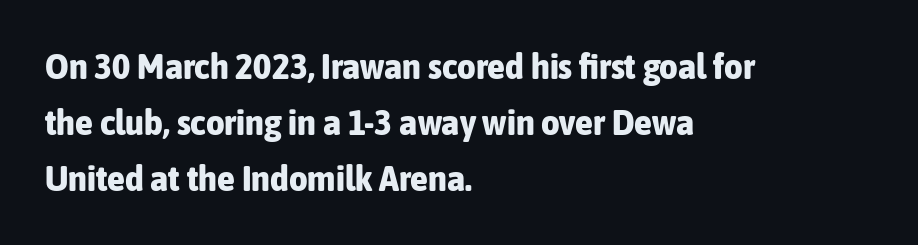
The image shows 36 px bold, condensed sans-serif type, upright; set left-aligned, normal line spacing (1.56x), normal letter spacing, not underlined; low stroke contrast and a medium x-height.
